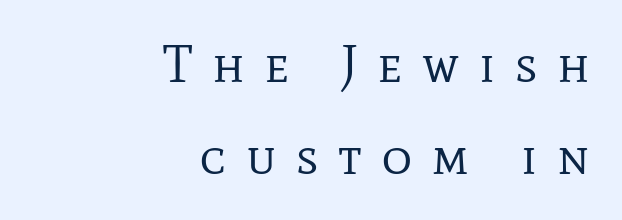
Horizontal alignment here is rightward, an uncommon choice for prose. This is not heavy type; no bold has been used. The letters advance in unequal steps, a hallmark of proportional type. Glance below the letters and you will spot only blank space.
